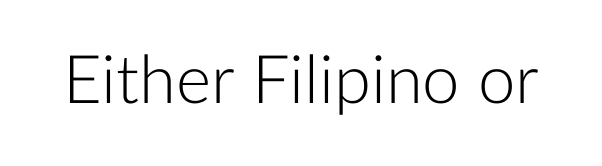
The image shows 67 px light sans-serif type, upright; set normal letter spacing, not underlined; low stroke contrast and a medium x-height.
